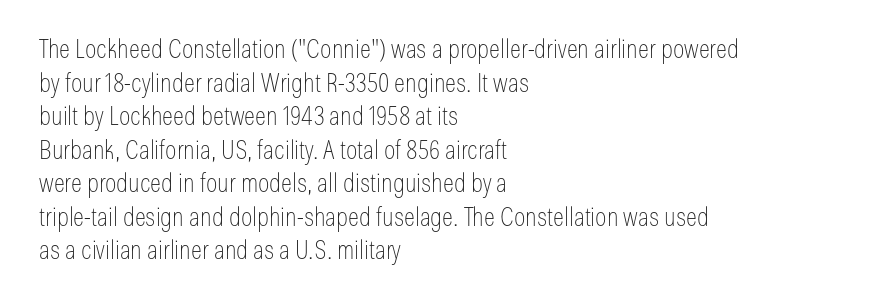
Q: Is the text bold? A: No.
Q: Is the text italic (slanted)? A: No, it is upright.
Q: Is the text underlined? A: No.
Q: How is the paragraph aligned? A: Left-aligned.
Q: Is the spacing between letters normal or unusually wide? A: Normal.
Q: Is the spacing between lines tight, normal or loose? A: Normal.
